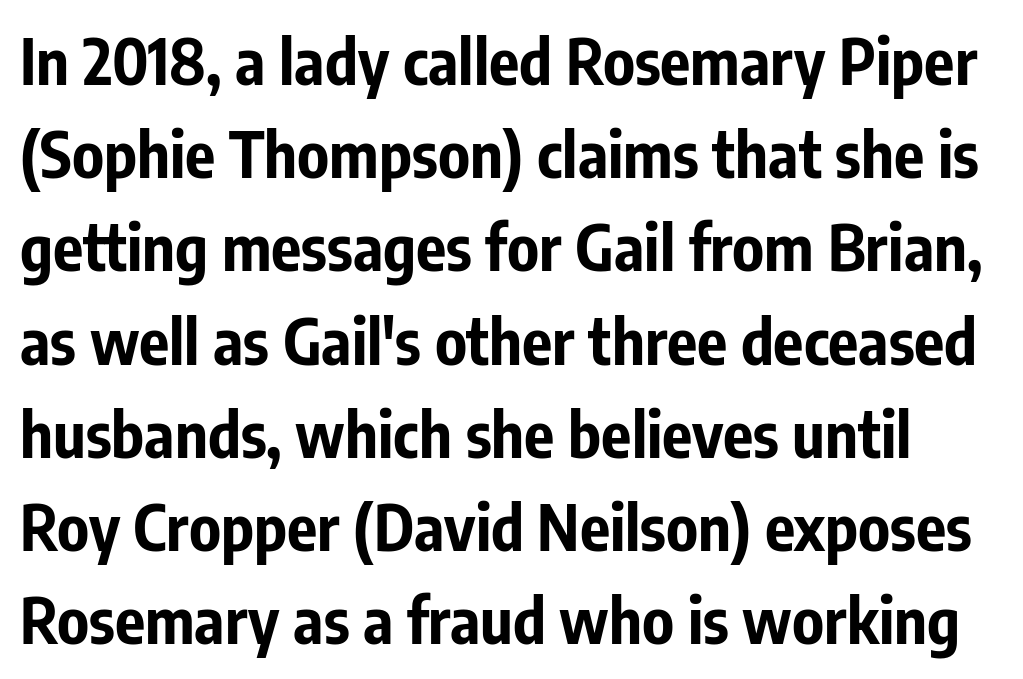
The glyphs are unaccompanied by any horizontal stroke below them. Spacing verdict: proportional, widths tailored to each character. Does the type have serifs? No, each stem ends abruptly. Heavy-handed strokes throughout: this text is bold. Normally led — the rows are evenly, conventionally spaced. Notice how the stems are strictly vertical — no italics here.
